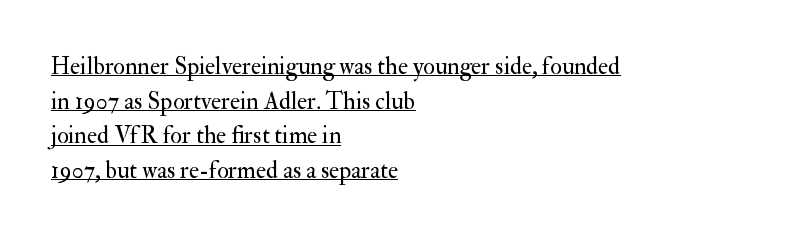
Q: Is the text bold? A: No.
Q: Is the text italic (slanted)? A: No, it is upright.
Q: Is the text underlined? A: Yes.
Q: How is the paragraph aligned? A: Left-aligned.
Q: Is the spacing between letters normal or unusually wide? A: Normal.
Q: Is the spacing between lines tight, normal or loose? A: Normal.
